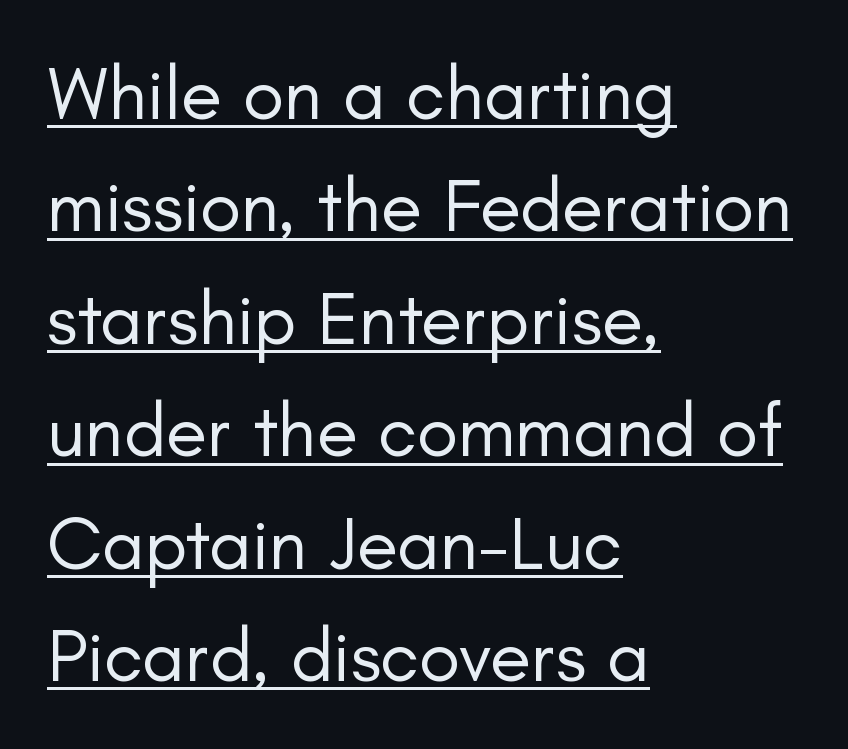
The image shows 76 px regular-weight sans-serif type, upright; set left-aligned, normal line spacing (1.48x), normal letter spacing, underlined; low stroke contrast and a small x-height.
